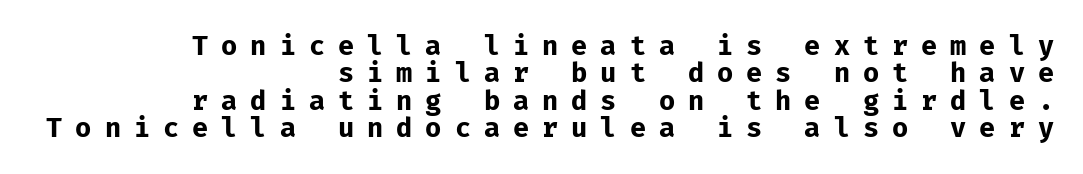
{"italic": "no", "bold": "yes", "underline": "no", "align": "right", "line_spacing": "tight", "line_spacing_ratio": 1.01, "letter_spacing": "wide", "letter_spacing_em": 0.48, "glyph_px": 27}
